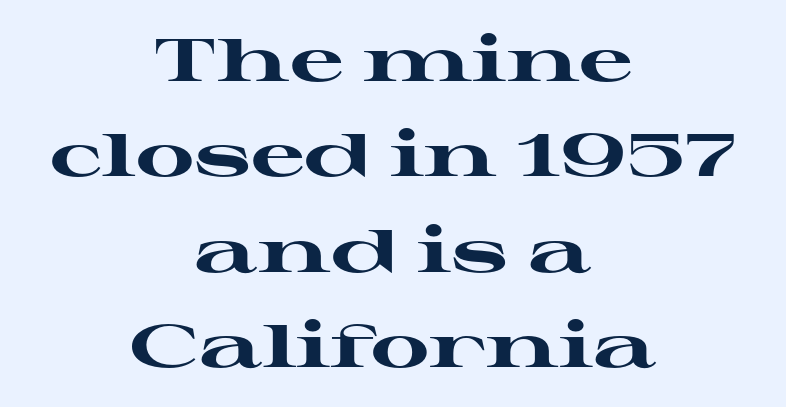
The image shows 60 px heavy, wide serif type, upright; set centered, normal line spacing (1.59x), normal letter spacing, not underlined; high stroke contrast and a medium x-height.
